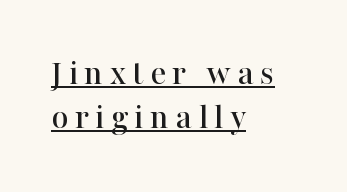
The image shows 37 px serif type, upright; set left-aligned, line spacing 1.19x, underlined; high stroke contrast and a medium x-height.
